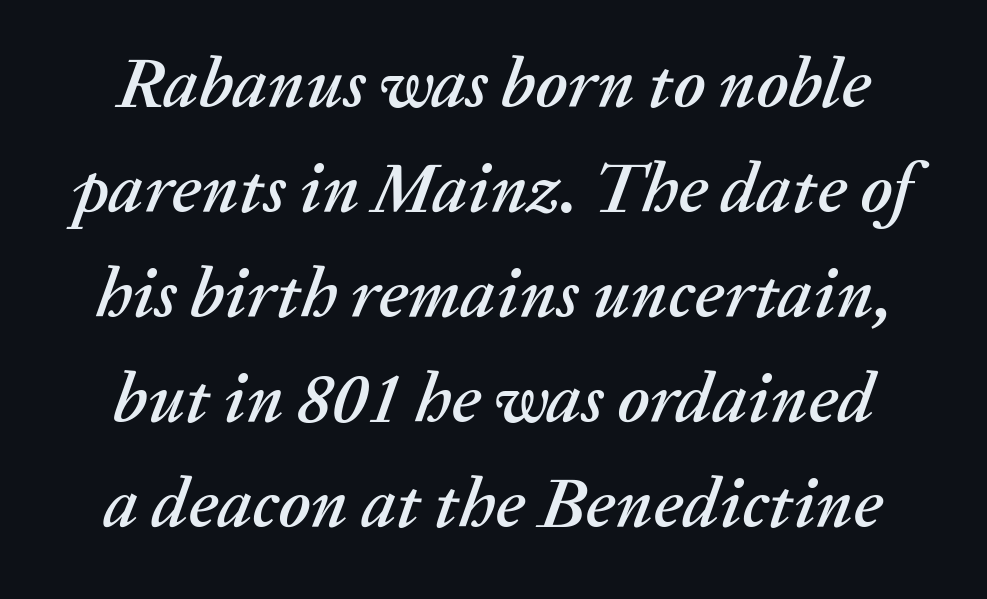
{"italic": "yes", "lean": "right", "slant_degrees": 20, "width": "normal", "stroke_contrast": "medium", "x_height": "medium", "monospaced": "no", "underline": "no", "line_spacing": "normal", "line_spacing_ratio": 1.5, "letter_spacing": "normal", "letter_spacing_em": 0.0, "glyph_px": 70}
